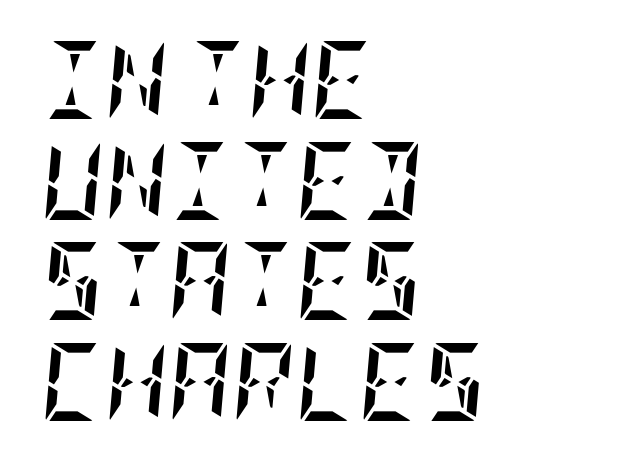
The image shows 78 px semibold, condensed type, italic (leaning right); set left-aligned, normal line spacing (1.29x), normal letter spacing, not underlined; low stroke contrast and a large x-height.
